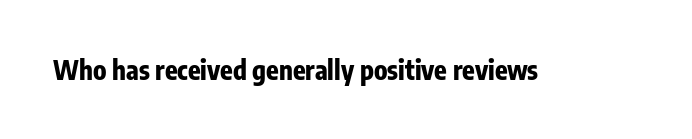
Q: Is the text bold? A: Yes.
Q: Is the text italic (slanted)? A: No, it is upright.
Q: Is the text underlined? A: No.
Q: Is the spacing between letters normal or unusually wide? A: Normal.
